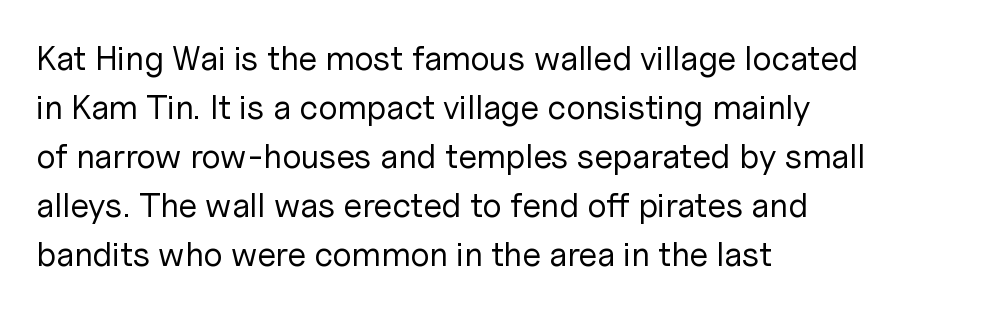
{"serif": "no", "italic": "no", "bold": "no", "weight": "regular", "width": "normal", "stroke_contrast": "low", "x_height": "medium", "monospaced": "no", "underline": "no", "align": "left", "line_spacing": "normal", "line_spacing_ratio": 1.44, "letter_spacing": "normal", "letter_spacing_em": 0.0, "glyph_px": 34}
